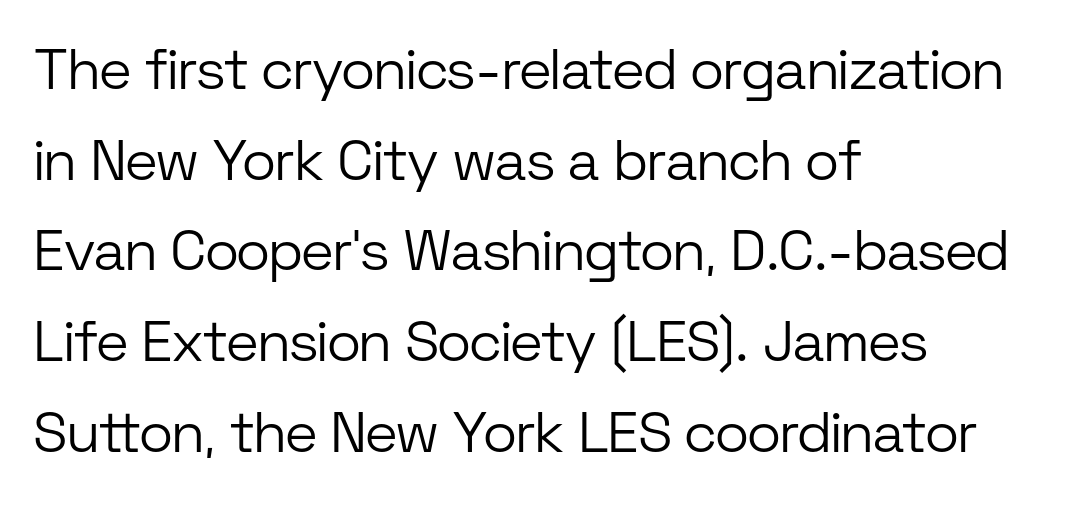
Typographically, this falls in the sans-serif category. Vertical strokes here are truly vertical. Nobody touched the tracking dial on this one. Proportional: the letters do not fall into vertical columns. Each new line begins a customary step beneath the previous one. Caption: multi-line text, flush left, ragged right.
